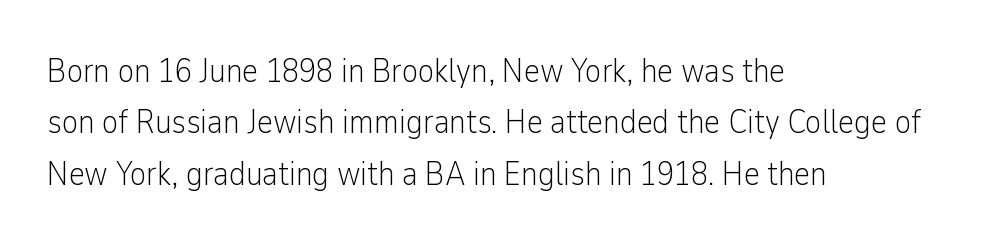
The image shows 34 px light, condensed sans-serif type, upright; set left-aligned, normal line spacing (1.51x), normal letter spacing, not underlined; low stroke contrast and a medium x-height.
